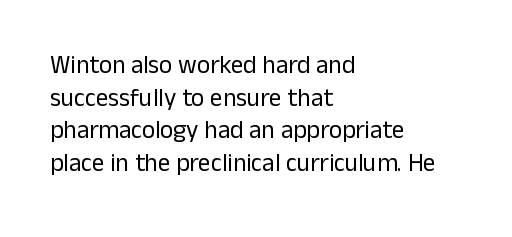
What's the leading like? Ordinary, nothing unusual. The passage shown has conventional tracking throughout. The typography opts for an upright posture over an oblique one. The passage is arranged the way most books set body copy — flush left.
